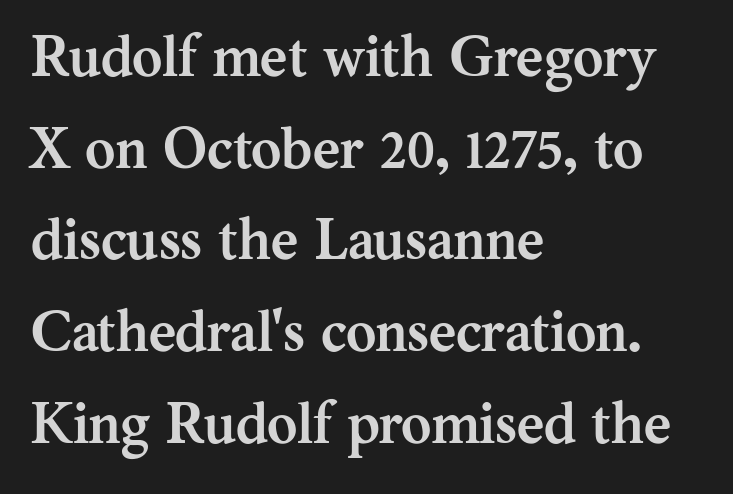
The image shows 58 px semibold serif type, upright; set left-aligned, normal line spacing (1.58x), normal letter spacing, not underlined; medium stroke contrast and a medium x-height.
